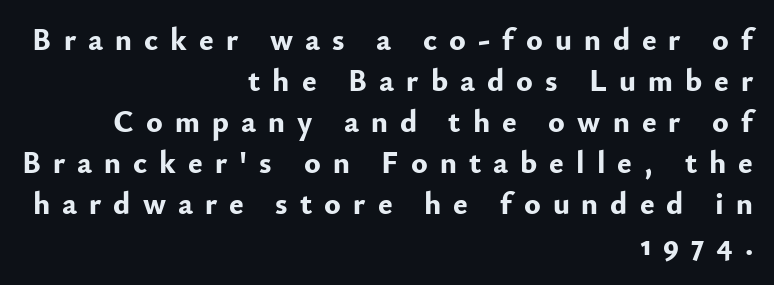
Character widths vary here, with narrow letters taking less room than wide ones. Normally led — the rows are evenly, conventionally spaced. Each glyph is drawn with heavy, bold strokes. Check the space under the baseline: it is left empty. Note: no serifs on the glyphs.
